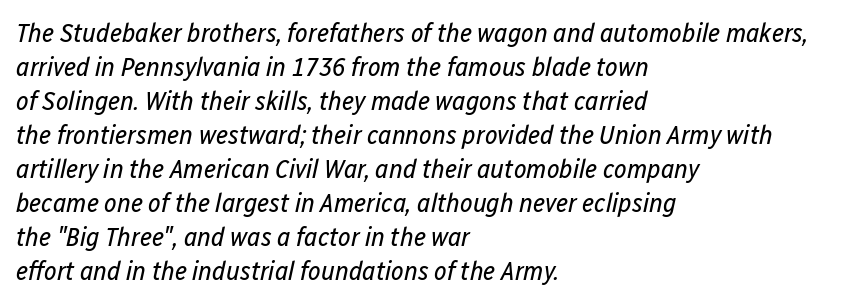
The image shows 27 px text type, italic (leaning right); set left-aligned, normal line spacing (1.26x), normal letter spacing, not underlined.
